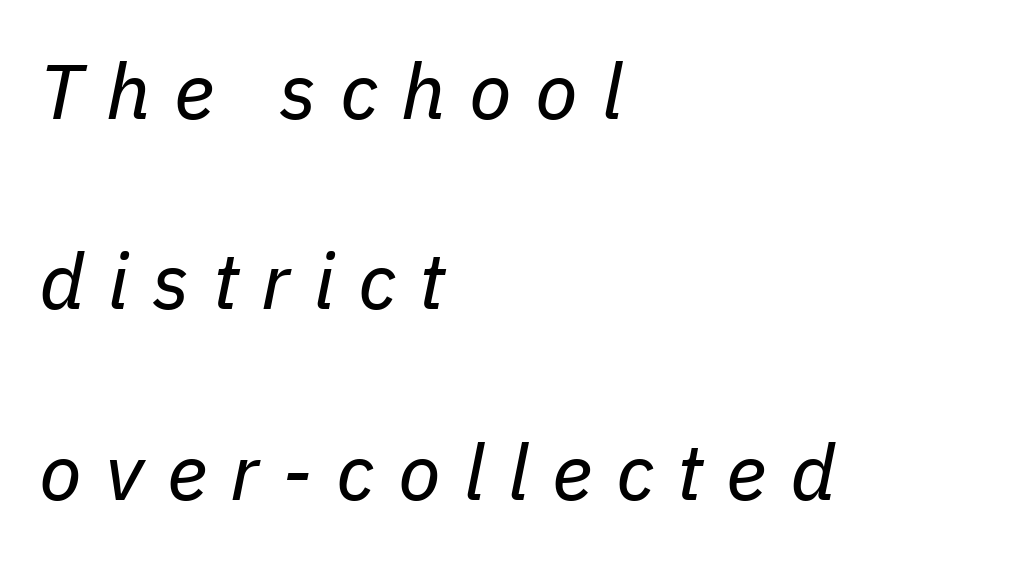
Anything drawn beneath the words? Only blank space. Baseline-to-baseline distance is far greater than the letter height. Notice how the passage keeps a crisp vertical edge on the left only. Observe the lean: these are italic letterforms. Ink coverage per letter is moderate at most. These lines are rendered in a variable-pitch font.
